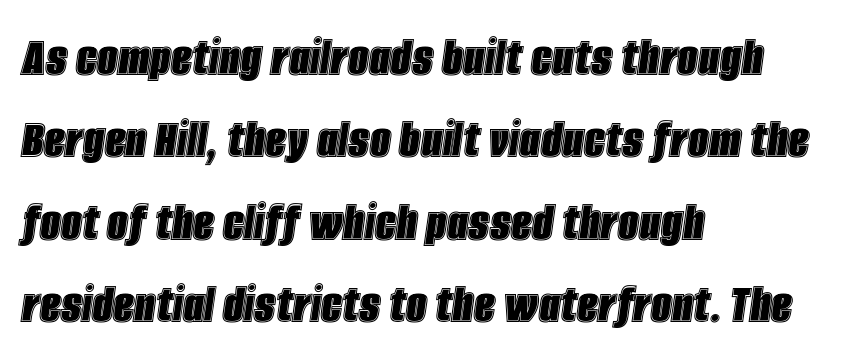
You could not count columns in this text — the font is proportionally spaced. The vertical gap from one line to the next is medium. Which margin do the lines hug? The left one — the right edge is uneven. Default kerning and tracking; the words read as compact shapes. The typography opts for an oblique posture over an upright one. Letters rest on an invisible, unmarked baseline.
